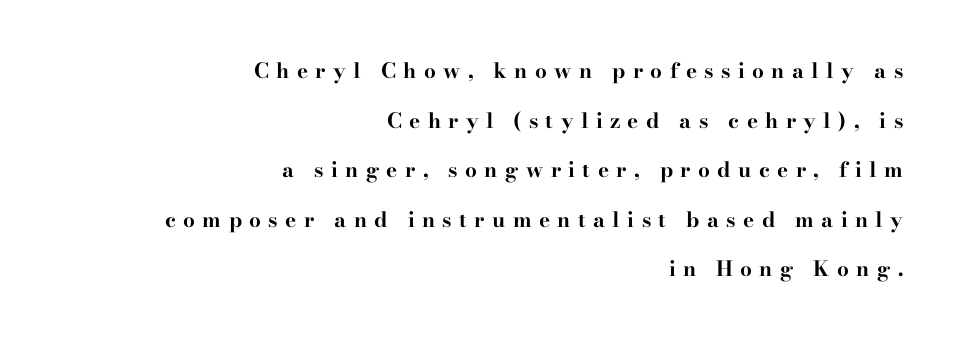
{"italic": "no", "bold": "yes", "underline": "no", "align": "right", "line_spacing": "loose", "line_spacing_ratio": 2.36, "letter_spacing": "wide", "letter_spacing_em": 0.35, "glyph_px": 21}
